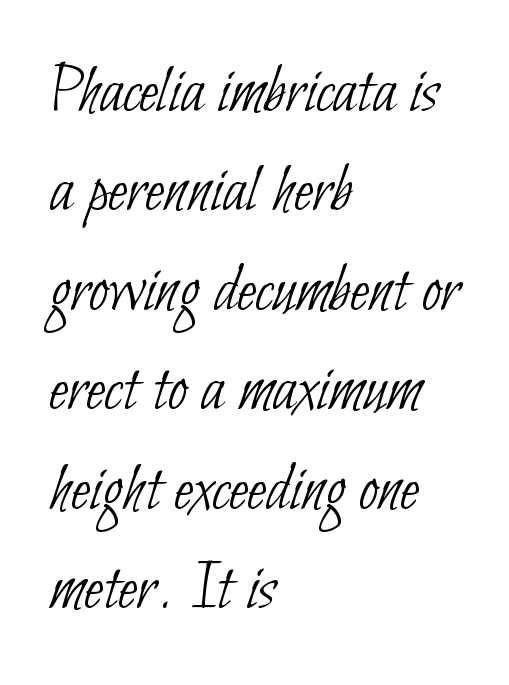
Think standard paragraph weight, or any step lighter than that. Nobody touched the tracking dial on this one. This rendering features lettering with no underline. Nothing sits at the stroke ends, so this counts as sans-serif. One-word summary of the alignment: left.
